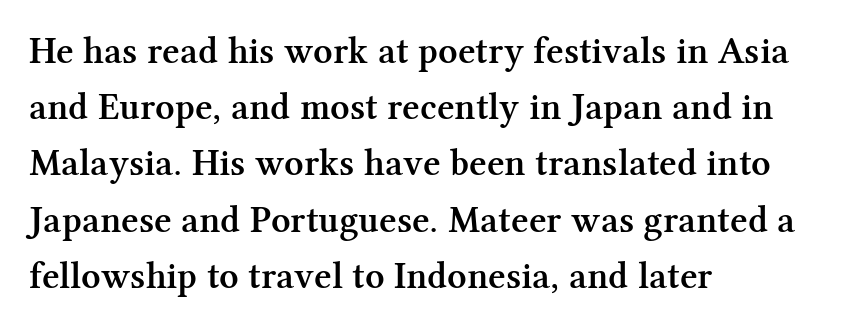
The image shows 38 px semibold serif type, upright; set left-aligned, normal line spacing (1.48x), normal letter spacing, not underlined; medium stroke contrast and a medium x-height.
